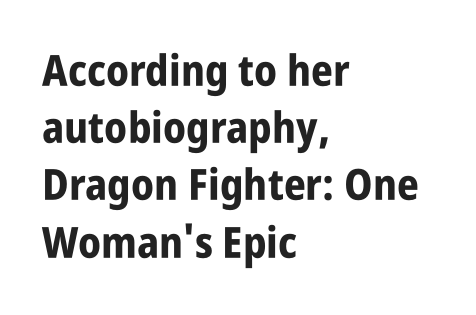
The image shows 43 px bold, condensed sans-serif type, upright; set left-aligned, normal line spacing (1.33x), normal letter spacing, not underlined; low stroke contrast and a large x-height.
